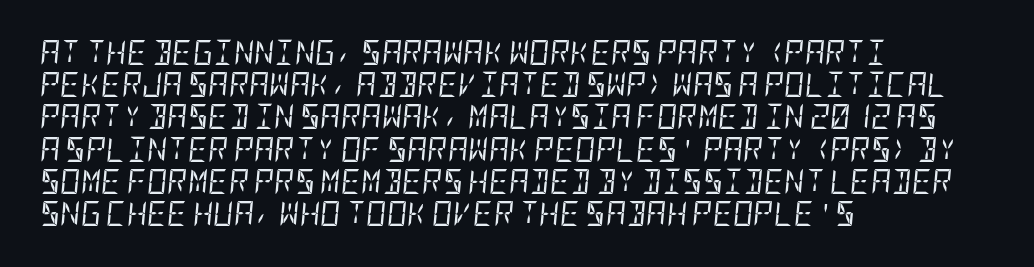
The baseline area is clear. Typeset ragged right — the left edge is the straight one. The face used here is rendered with its standard letterfit. Students, observe: this is what conventionally led text looks like. Does the lettering tilt? It does — this is italic. On a weight scale, this lands at 450 or below.
